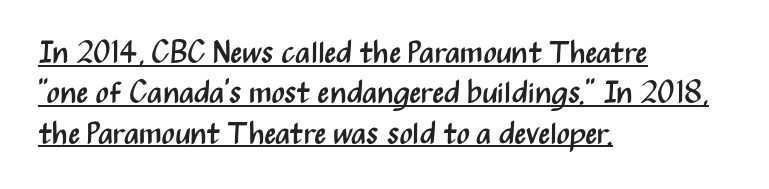
These lines were composed using upright roman letters. These lines sit exactly where default settings would place them. Varying glyph widths throughout — classic text-font behaviour. Nothing sits at the stroke ends, so this counts as sans-serif. There is no visible air inserted between adjacent glyphs.
